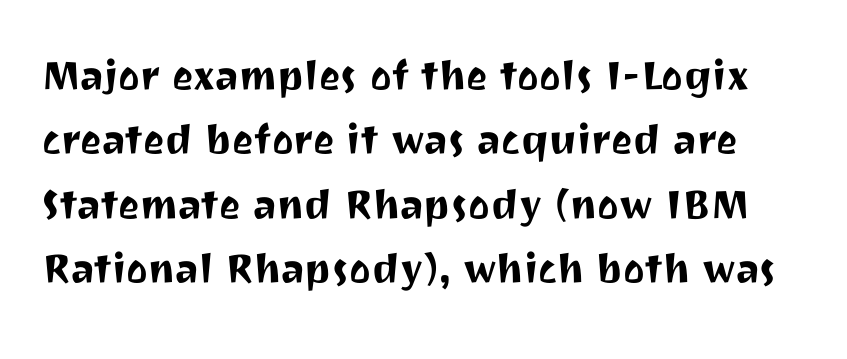
Q: Is the text italic (slanted)? A: No, it is upright.
Q: Is the typeface a serif or a sans-serif typeface? A: Sans-serif.
Q: Is the text underlined? A: No.
Q: Is the spacing between letters normal or unusually wide? A: Normal.
Q: Is the spacing between lines tight, normal or loose? A: Normal.
Q: Width (condensed, normal, or wide)? A: Normal.
Q: Stroke contrast? A: Medium.
Q: x-height? A: Medium.
Q: Monospaced? A: No.
